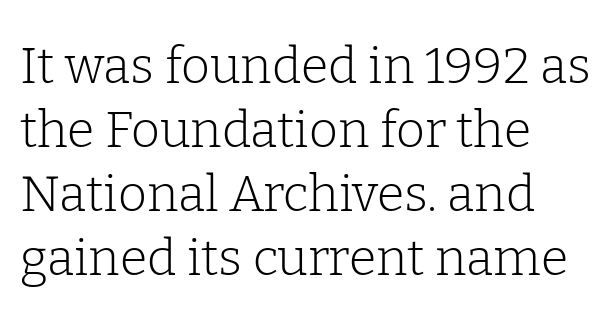
Q: Is the text bold? A: No.
Q: Is the text italic (slanted)? A: No, it is upright.
Q: Is the typeface a serif or a sans-serif typeface? A: Serif.
Q: Is the text underlined? A: No.
Q: How is the paragraph aligned? A: Left-aligned.
Q: Is the spacing between letters normal or unusually wide? A: Normal.
Q: Is the spacing between lines tight, normal or loose? A: Normal.
Q: Width (condensed, normal, or wide)? A: Normal.
Q: Stroke contrast? A: Low.
Q: x-height? A: Medium.
Q: Monospaced? A: No.
